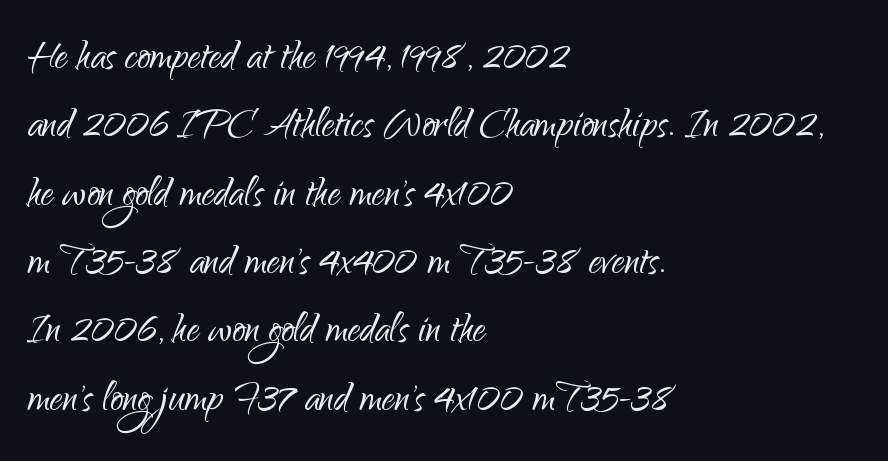
No heavy texture on the line: the type isn't bold. You could call the tracking neutral — neither tight nor loose. Descender tails drop into unmarked territory. The block of text has a typical density, with ordinary space between rows.
